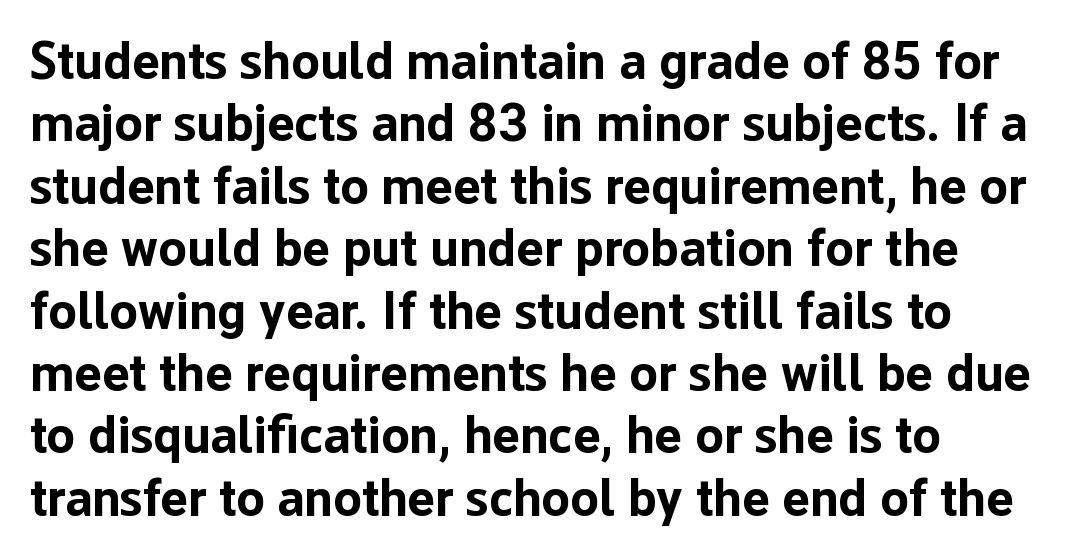
What weight is shown? A full bold with thick strokes. In terms of letterform style, serifs are entirely absent. Note the varied advance widths — an 'i' is clearly narrower than an 'm'. A clean baseline with only descenders dipping below it. The horizontal fit of the characters is conventional and even.
